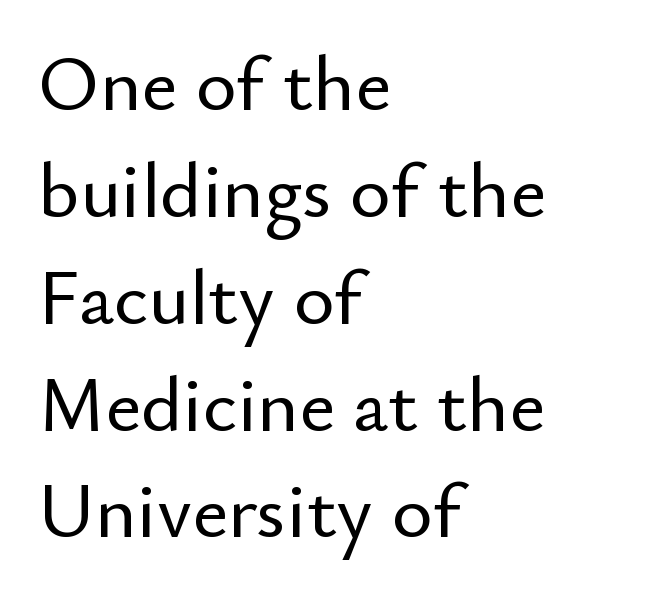
Plain, unruled lines of type. Each letter keeps its own natural width here, so spacing adapts to shape. Ascenders rise straight up at ninety degrees. Look at the bottom of the vertical strokes: they stop flat, with no serifs. The paragraph shown leans on its left margin. Letter spacing: default.
